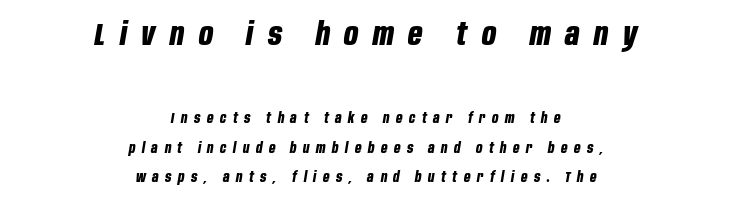
The image shows 31 px bold, condensed type, italic (leaning right); set centered, loose line spacing (2.13x), unusually wide letter spacing (+0.47 em), not underlined; the first (top) block is 2.21x larger; low stroke contrast and a large x-height.
